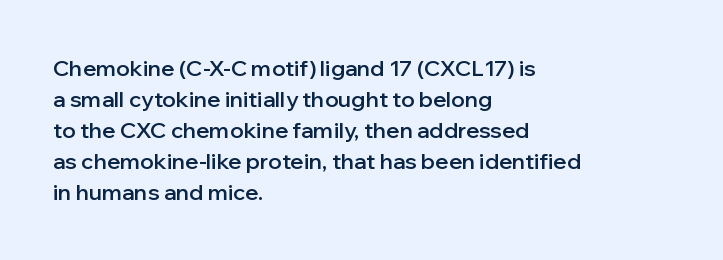
The image shows 22 px text type, upright; set left-aligned, normal line spacing (1.41x), normal letter spacing, not underlined.
